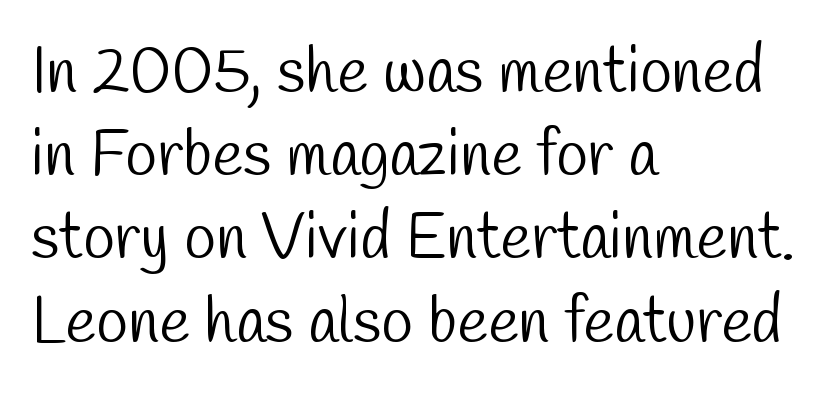
Letterform terminals end flat and unadorned throughout the passage. Glance below the letters and you will spot only blank space. This block has exactly the height ordinary leading produces. Looks like regular typesetting: each glyph gets only the width it needs. Bold? No — there's no thickening of the strokes.
